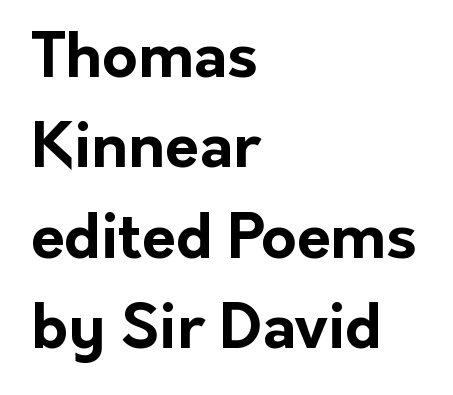
Q: Is the text bold? A: Yes.
Q: Is the text italic (slanted)? A: No, it is upright.
Q: Is the typeface a serif or a sans-serif typeface? A: Sans-serif.
Q: Is the text underlined? A: No.
Q: How is the paragraph aligned? A: Left-aligned.
Q: Is the spacing between letters normal or unusually wide? A: Normal.
Q: Is the spacing between lines tight, normal or loose? A: Normal.
Q: Width (condensed, normal, or wide)? A: Normal.
Q: Stroke contrast? A: Low.
Q: x-height? A: Medium.
Q: Monospaced? A: No.
